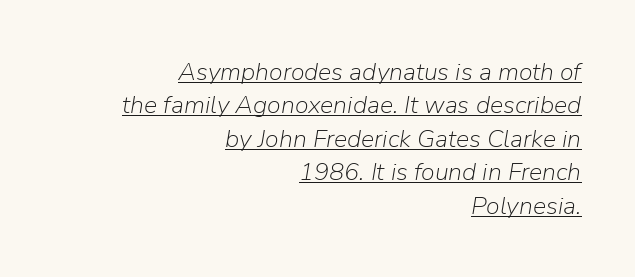
Q: Is the text bold? A: No.
Q: Is the text italic (slanted)? A: Yes, it leans right by about 9 degrees.
Q: Is the text underlined? A: Yes.
Q: How is the paragraph aligned? A: Right-aligned.
Q: Is the spacing between letters normal or unusually wide? A: Normal.
Q: Is the spacing between lines tight, normal or loose? A: Normal.
